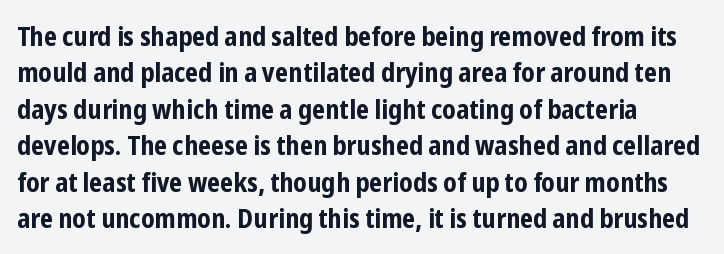
Q: Is the text bold? A: Yes.
Q: Is the text italic (slanted)? A: No, it is upright.
Q: Is the text underlined? A: No.
Q: How is the paragraph aligned? A: Left-aligned.
Q: Is the spacing between letters normal or unusually wide? A: Normal.
Q: Is the spacing between lines tight, normal or loose? A: Normal.
